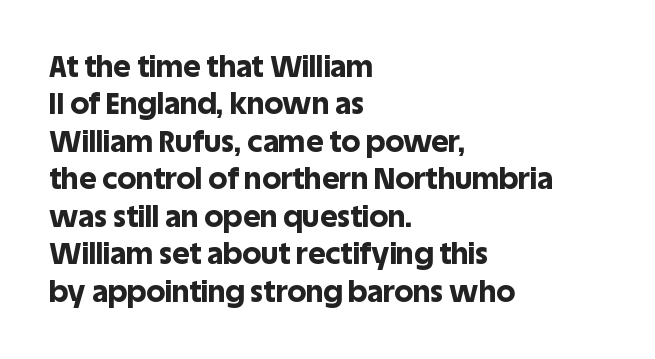
This sample uses an upright cut, with every glyph sitting square on the baseline. Check under the words: just untouched page. Grotesque or geometric, the face here clearly has no serifs. Set as a true bold cut, around the 700 mark. Interline gaps are of average width in this sample. Reading down the block, your eye returns to a fixed left position each line.
